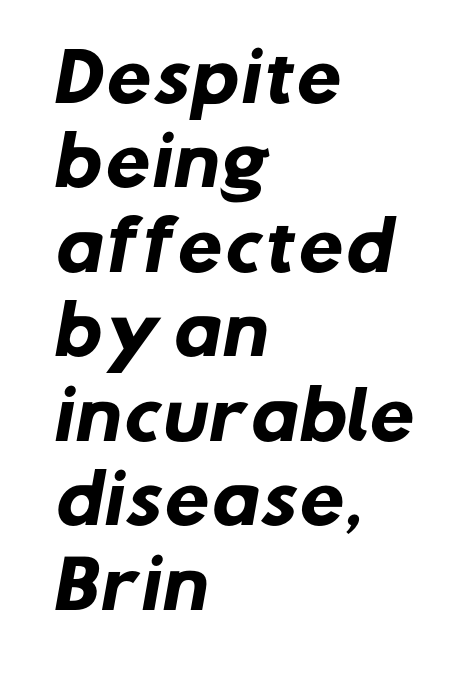
Q: Is the text bold? A: Yes.
Q: Is the typeface a serif or a sans-serif typeface? A: Sans-serif.
Q: Is the text underlined? A: No.
Q: How is the paragraph aligned? A: Left-aligned.
Q: Is the spacing between letters normal or unusually wide? A: Normal.
Q: Is the spacing between lines tight, normal or loose? A: Normal.
Q: Width (condensed, normal, or wide)? A: Normal.
Q: Stroke contrast? A: Low.
Q: x-height? A: Medium.
Q: Monospaced? A: No.
